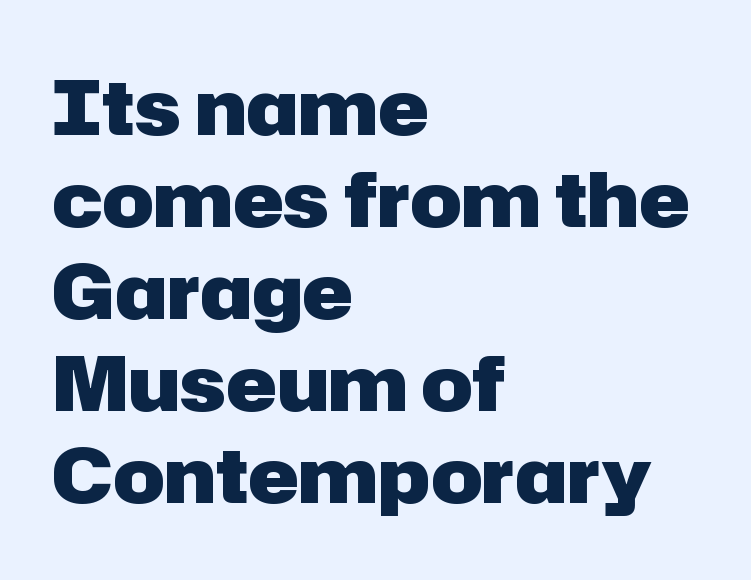
The image shows 76 px heavy sans-serif type, upright; set left-aligned, line spacing 1.21x, normal letter spacing, not underlined; low stroke contrast and a medium x-height.
